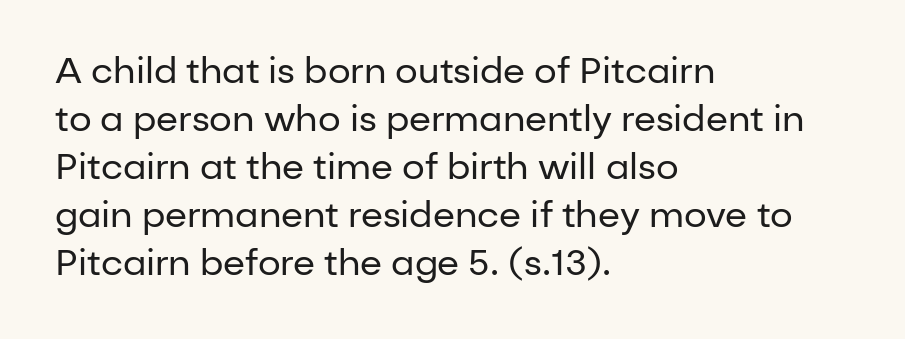
Q: Is the text bold? A: No.
Q: Is the text italic (slanted)? A: No, it is upright.
Q: Is the typeface a serif or a sans-serif typeface? A: Sans-serif.
Q: Is the text underlined? A: No.
Q: How is the paragraph aligned? A: Left-aligned.
Q: Is the spacing between letters normal or unusually wide? A: Normal.
Q: Is the spacing between lines tight, normal or loose? A: Normal.
Q: Width (condensed, normal, or wide)? A: Normal.
Q: Stroke contrast? A: Low.
Q: x-height? A: Medium.
Q: Monospaced? A: No.
